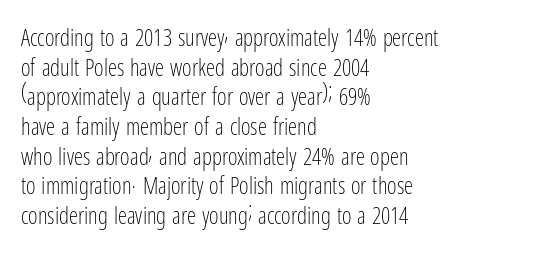
The lines sit at an ordinary, default distance from one another. The rag falls on the right side of this text block. The characters are drawn with everyday or finer stroke widths. Descender tails drop into unmarked territory.
